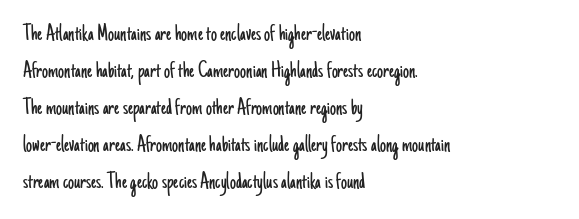
The image shows 24 px text type, upright; set left-aligned, normal line spacing (1.54x), normal letter spacing, not underlined.
